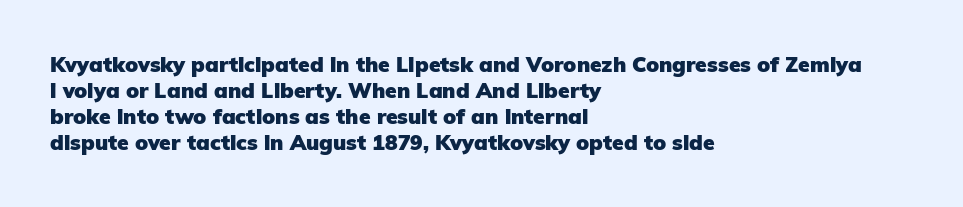
{"italic": "no", "bold": "yes", "underline": "no", "align": "left", "line_spacing_ratio": 1.24, "letter_spacing": "normal", "letter_spacing_em": 0.0, "glyph_px": 21}
